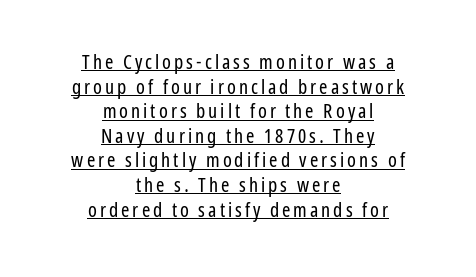
The image shows 20 px text type, upright; set centered, line spacing 1.23x, underlined.
